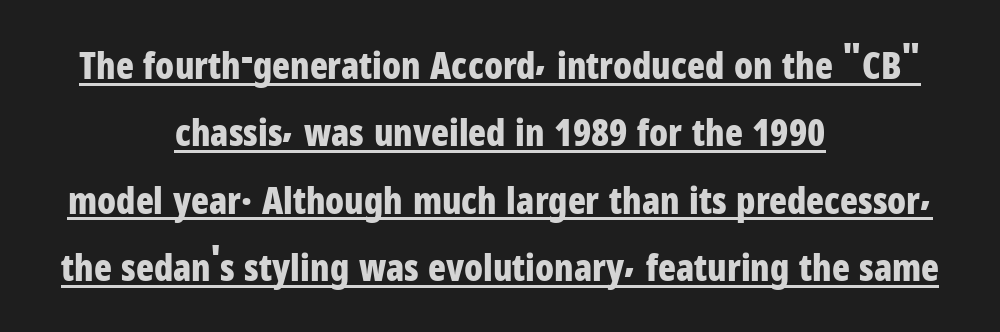
Q: Is the text bold? A: Yes.
Q: Is the text italic (slanted)? A: No, it is upright.
Q: Is the typeface a serif or a sans-serif typeface? A: Sans-serif.
Q: Is the text underlined? A: Yes.
Q: How is the paragraph aligned? A: Centered.
Q: Is the spacing between letters normal or unusually wide? A: Normal.
Q: Width (condensed, normal, or wide)? A: Condensed.
Q: Stroke contrast? A: Low.
Q: x-height? A: Medium.
Q: Monospaced? A: No.
